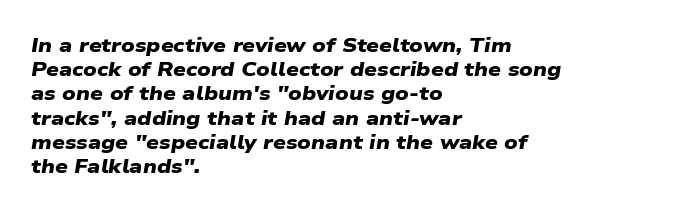
{"bold": "yes", "underline": "no", "align": "left", "line_spacing_ratio": 1.21, "letter_spacing": "normal", "letter_spacing_em": 0.0, "glyph_px": 20}
